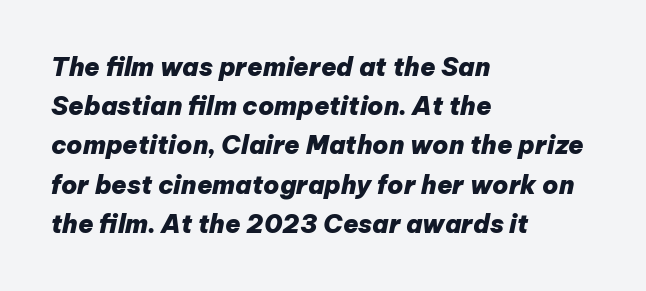
{"italic": "yes", "lean": "right", "slant_degrees": 12, "bold": "yes", "underline": "no", "align": "left", "line_spacing": "normal", "line_spacing_ratio": 1.57, "letter_spacing": "normal", "letter_spacing_em": 0.0, "glyph_px": 25}
